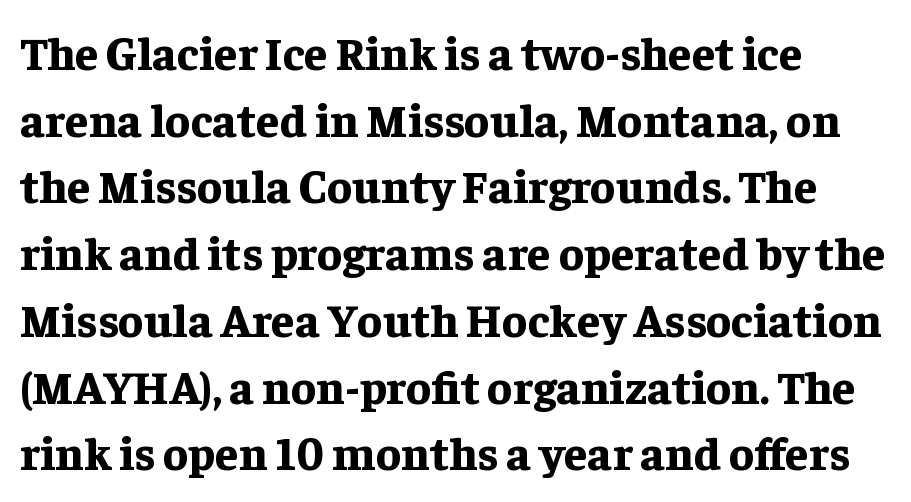
The image shows 47 px bold serif type, upright; set left-aligned, normal line spacing (1.42x), normal letter spacing, not underlined; low stroke contrast and a medium x-height.
